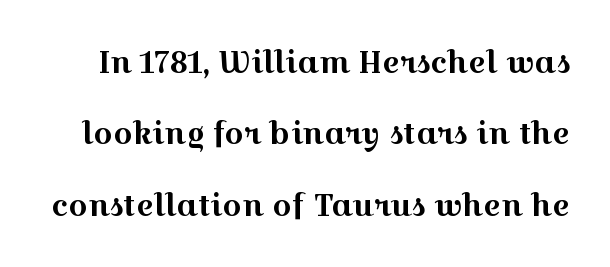
The image shows 30 px wide serif type, upright; set loose line spacing (2.38x), normal letter spacing, not underlined; a medium x-height.
